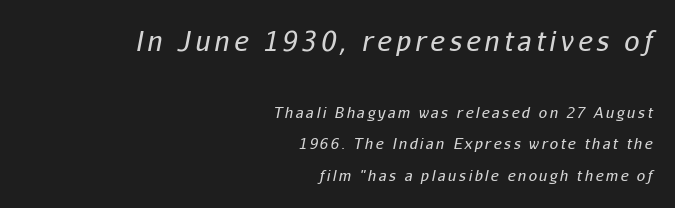
The image shows 27 px text type, italic (leaning right); set right-aligned, loose line spacing (2.11x), not underlined; the first (top) block is 1.8x larger.
